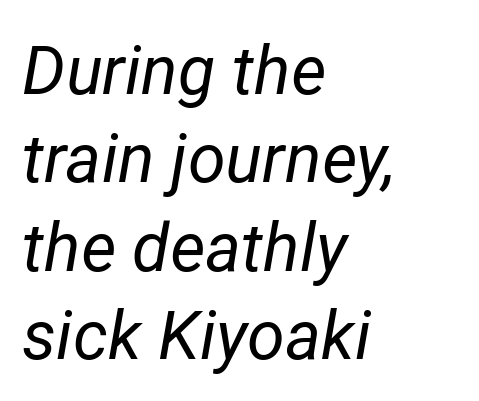
{"italic": "yes", "lean": "right", "slant_degrees": 12, "bold": "no", "weight": "regular", "width": "normal", "stroke_contrast": "low", "x_height": "medium", "monospaced": "no", "underline": "no", "align": "left", "line_spacing": "normal", "line_spacing_ratio": 1.3, "letter_spacing": "normal", "letter_spacing_em": 0.0, "glyph_px": 68}
